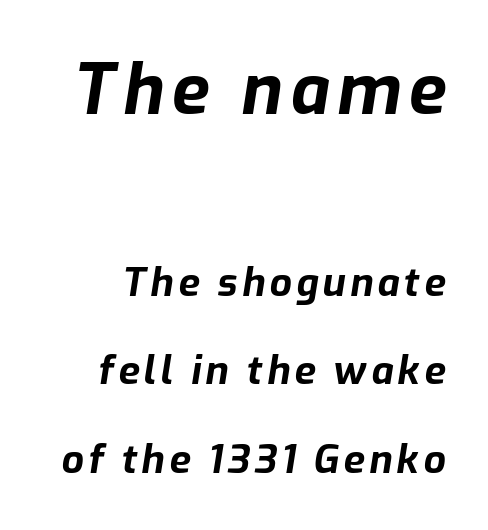
Large over small — that's the arrangement of the two blocks here. Rule under the text: the space is simply empty. Whoever set this chose breathing room over compactness in the vertical rhythm. Heavy, bold letterforms. Looks like regular typesetting: each glyph gets only the width it needs.
